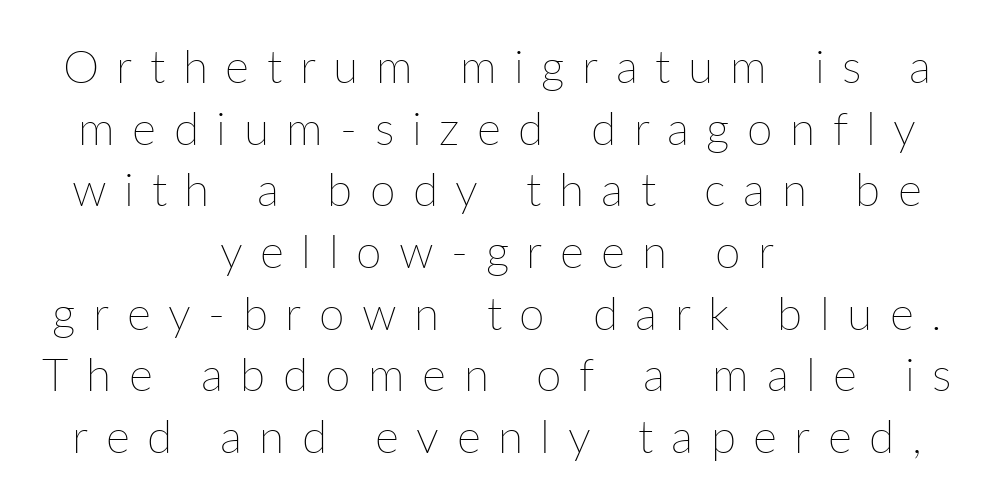
Here the glyphs are tracked loosely, breaking word shapes into spaced letters. Posture: straight, roman, zero tilt. Looks like regular typesetting: each glyph gets only the width it needs. The lines in this sample share a center point and differ in where they start and stop. Underlining? Definitely not there.
